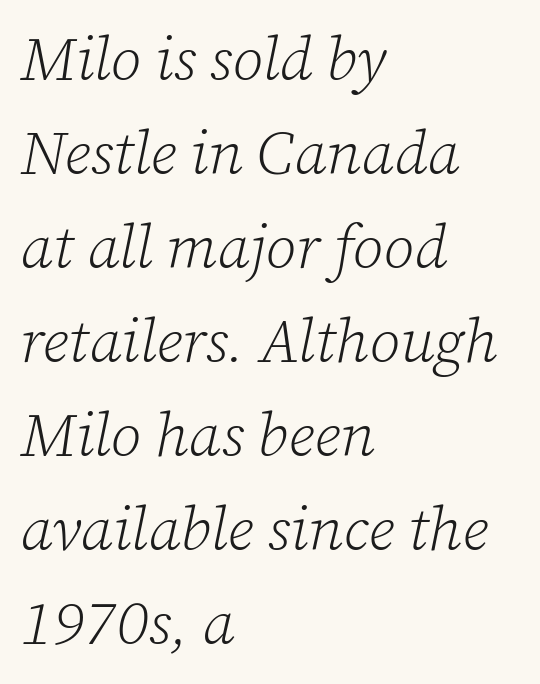
The image shows 61 px light serif type, italic (leaning right); set left-aligned, normal line spacing (1.54x), normal letter spacing, not underlined; low stroke contrast and a medium x-height.
